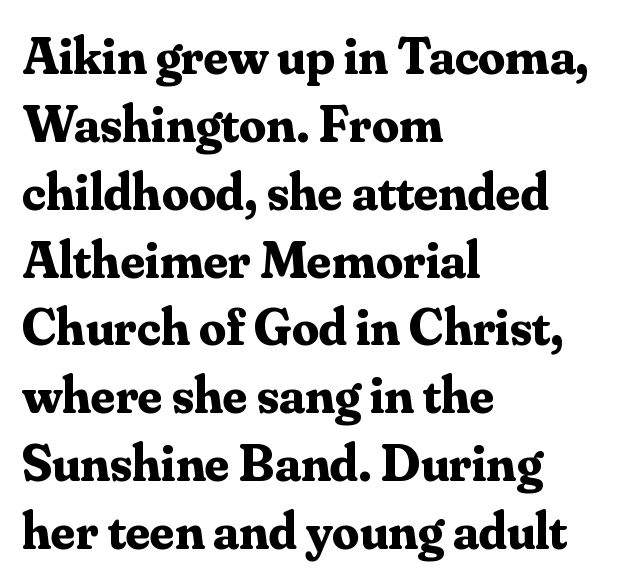
In CSS terms this would be text-align: left. Tracking value appears to be zero — textbook default spacing. The strokes are fattened all the way to bold. Plain, unruled lines of type.
